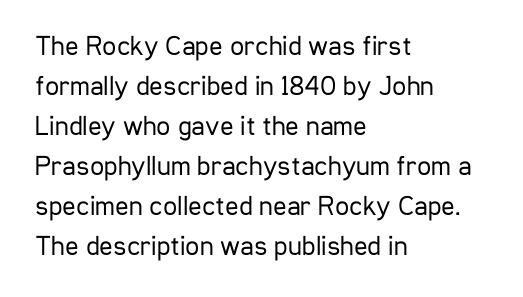
Tracking value appears to be zero — textbook default spacing. When letters stand straight like this, we call the style roman or upright. The typesetting does not lean heavy: it is not bold. Does the type have serifs? No, each stem ends abruptly.
